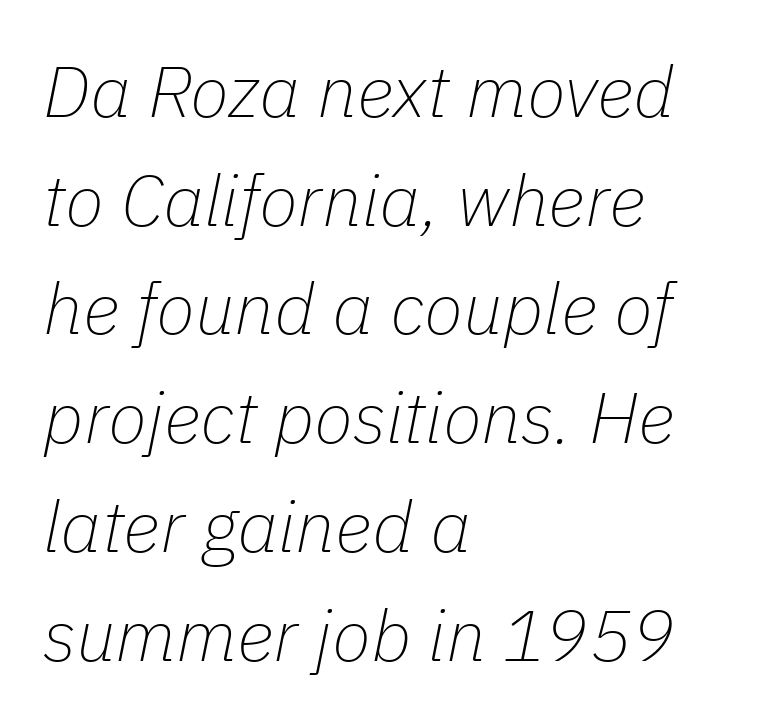
Words float on clear page, feet unadorned. Stems here are at most as thick as an everyday book face. The rag falls on the right side of this text block. Characters follow at the spacing the type designer built in. Quick note: italic.
